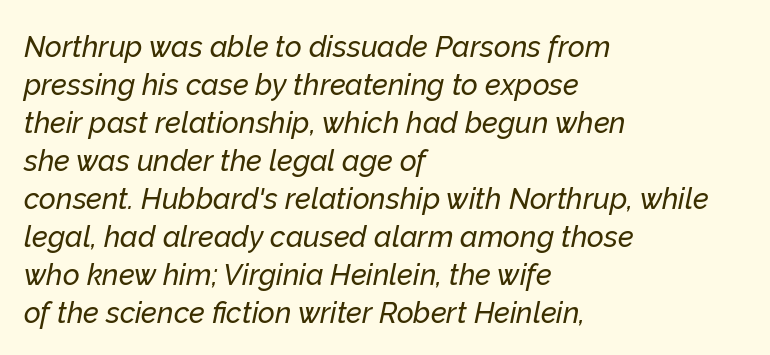
Q: Is the text italic (slanted)? A: Yes, it leans right by about 12 degrees.
Q: Is the text underlined? A: No.
Q: How is the paragraph aligned? A: Left-aligned.
Q: Is the spacing between letters normal or unusually wide? A: Normal.
Q: Is the spacing between lines tight, normal or loose? A: Normal.
Q: Width (condensed, normal, or wide)? A: Normal.
Q: Stroke contrast? A: Low.
Q: x-height? A: Medium.
Q: Monospaced? A: No.
